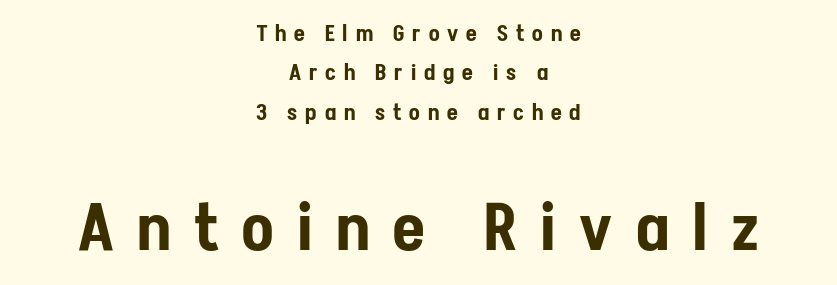
Q: Is the text italic (slanted)? A: No, it is upright.
Q: Is the typeface a serif or a sans-serif typeface? A: Sans-serif.
Q: Is the text underlined? A: No.
Q: How is the paragraph aligned? A: Centered.
Q: Is the spacing between letters normal or unusually wide? A: Unusually wide.
Q: Which block of text is set in a larger size, the first (top) or the second (bottom)? A: The second (bottom) one.
Q: Width (condensed, normal, or wide)? A: Condensed.
Q: Stroke contrast? A: Low.
Q: x-height? A: Medium.
Q: Monospaced? A: No.
